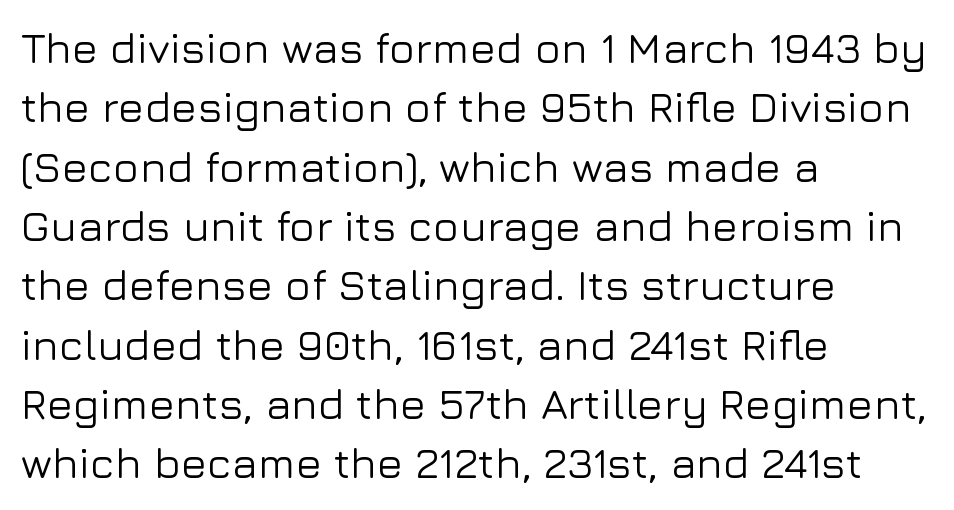
{"serif": "no", "italic": "no", "width": "normal", "stroke_contrast": "low", "x_height": "medium", "monospaced": "no", "underline": "no", "align": "left", "line_spacing": "normal", "line_spacing_ratio": 1.38, "letter_spacing": "normal", "letter_spacing_em": 0.0, "glyph_px": 43}
